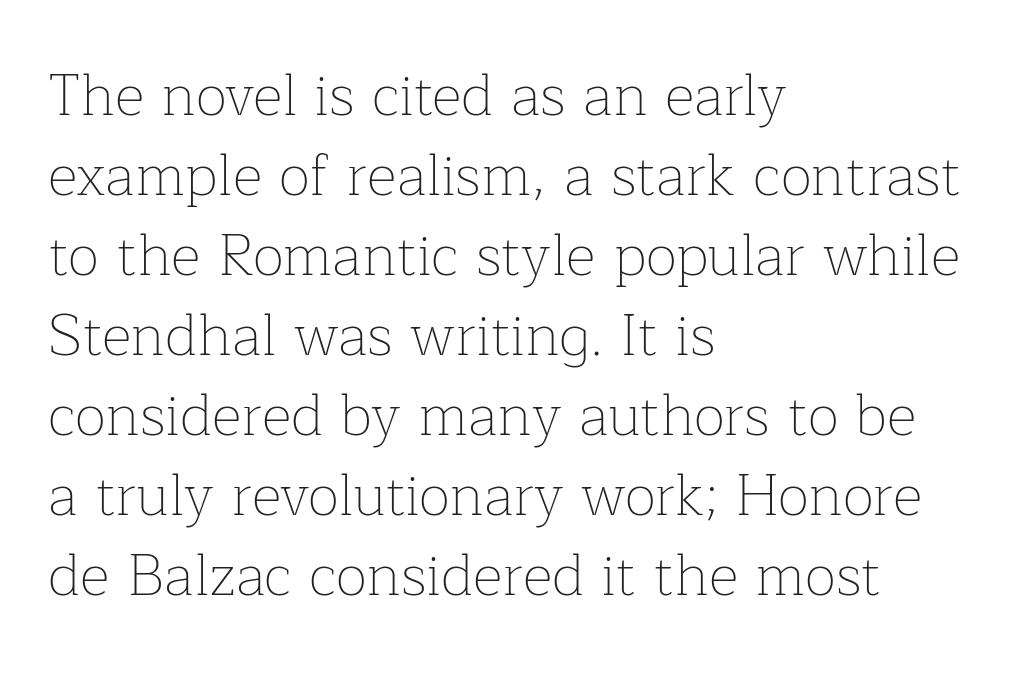
{"serif": "yes", "italic": "no", "bold": "no", "weight": "thin", "width": "normal", "stroke_contrast": "low", "x_height": "medium", "monospaced": "no", "underline": "no", "align": "left", "line_spacing": "normal", "line_spacing_ratio": 1.38, "letter_spacing": "normal", "letter_spacing_em": 0.0, "glyph_px": 58}
